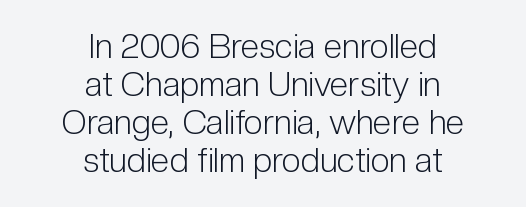
Q: Is the text bold? A: No.
Q: Is the text italic (slanted)? A: No, it is upright.
Q: Is the typeface a serif or a sans-serif typeface? A: Sans-serif.
Q: Is the text underlined? A: No.
Q: How is the paragraph aligned? A: Centered.
Q: Is the spacing between letters normal or unusually wide? A: Normal.
Q: Is the spacing between lines tight, normal or loose? A: Tight.
Q: Width (condensed, normal, or wide)? A: Condensed.
Q: Stroke contrast? A: Low.
Q: x-height? A: Medium.
Q: Monospaced? A: No.
